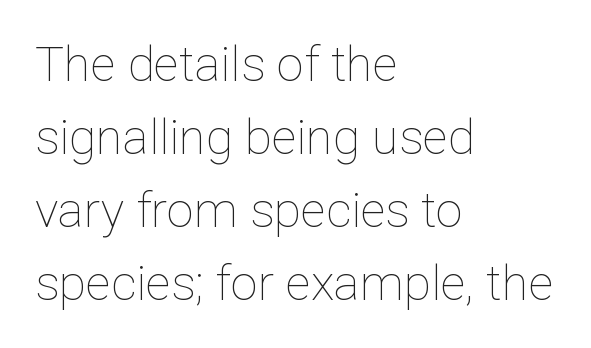
{"italic": "no", "bold": "no", "weight": "thin", "width": "normal", "stroke_contrast": "low", "x_height": "medium", "monospaced": "no", "underline": "no", "align": "left", "line_spacing": "normal", "line_spacing_ratio": 1.49, "letter_spacing": "normal", "letter_spacing_em": 0.0, "glyph_px": 49}
